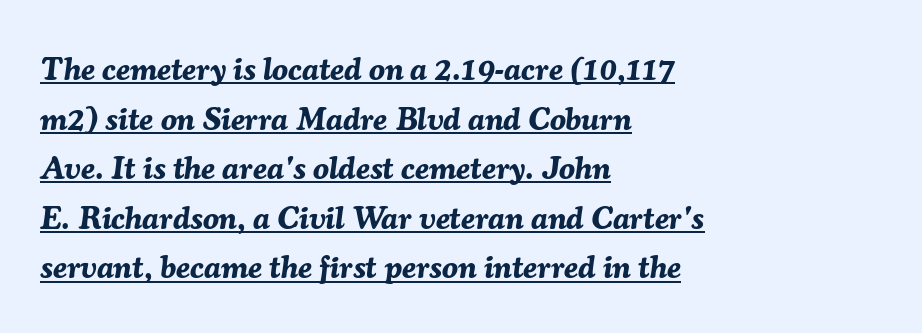
{"italic": "yes", "lean": "right", "slant_degrees": 7, "bold": "yes", "weight": "bold", "width": "normal", "stroke_contrast": "medium", "x_height": "medium", "monospaced": "no", "underline": "yes", "align": "left", "line_spacing": "normal", "line_spacing_ratio": 1.55, "letter_spacing": "normal", "letter_spacing_em": 0.0, "glyph_px": 32}
